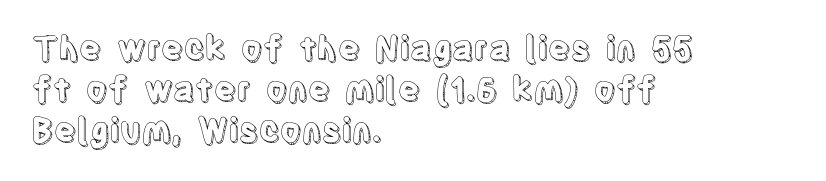
This sample uses plain, unmodified letter spacing. Has an underline been added? It has not. Regular leading. Each line starts at the same left margin while the right side varies. A typesetter would call this proportional, since set widths differ per character. Italic? Not at all — the glyphs are vertical.
